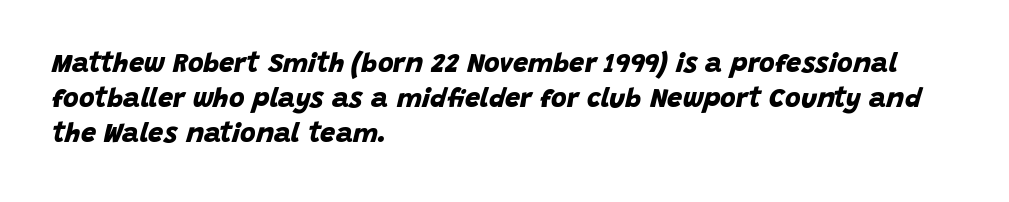
{"bold": "yes", "underline": "no", "align": "left", "line_spacing": "normal", "line_spacing_ratio": 1.29, "letter_spacing": "normal", "letter_spacing_em": 0.0, "glyph_px": 27}
